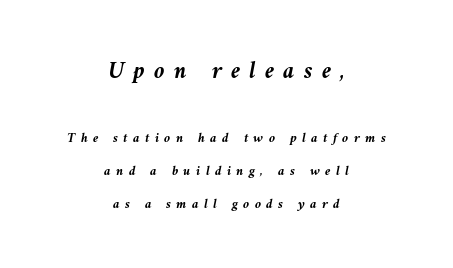
{"italic": "yes", "lean": "left", "slant_degrees": 10, "bold": "yes", "underline": "no", "align": "center", "line_spacing": "loose", "line_spacing_ratio": 2.34, "letter_spacing": "wide", "letter_spacing_em": 0.38, "larger_block": "first", "size_ratio": 1.71, "glyph_px": 24}
